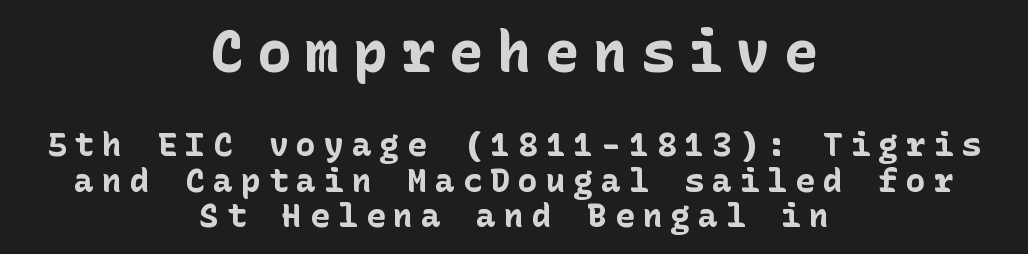
The image shows 57 px bold sans-serif type, upright; set centered, tight line spacing (1.08x), unusually wide letter spacing (+0.24 em), not underlined; the first (top) block is 1.73x larger; low stroke contrast and a medium x-height.
